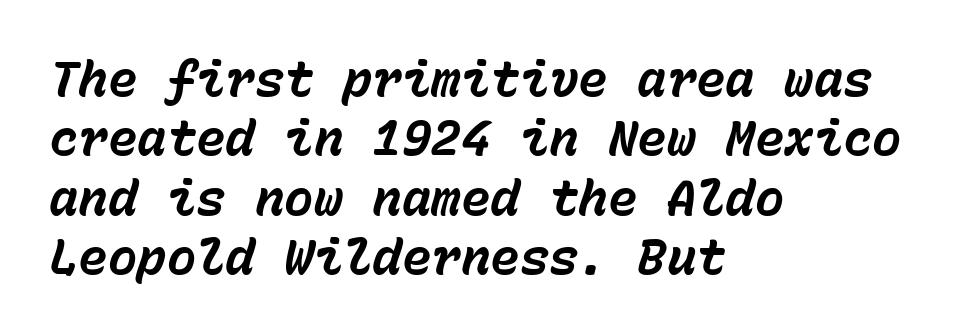
{"italic": "yes", "lean": "right", "slant_degrees": 15, "bold": "yes", "weight": "bold", "width": "normal", "stroke_contrast": "low", "x_height": "medium", "monospaced": "yes", "underline": "no", "align": "left", "line_spacing_ratio": 1.21, "letter_spacing": "normal", "letter_spacing_em": 0.0, "glyph_px": 49}
